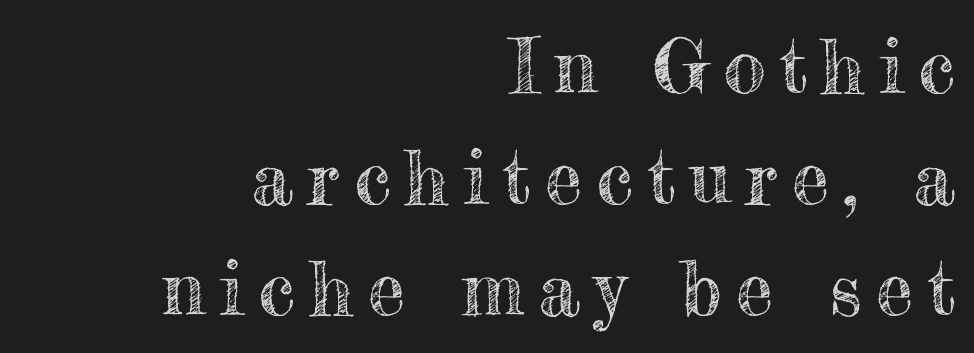
Character widths vary here, with narrow letters taking less room than wide ones. Layout note: lines flush right. Students, observe: this is what conventionally led text looks like. The passage shown is not underscored anywhere.
